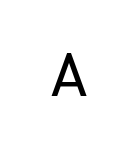
Q: Is the text bold? A: No.
Q: Is the text italic (slanted)? A: No, it is upright.
Q: Is the typeface a serif or a sans-serif typeface? A: Sans-serif.
Q: Is the text underlined? A: No.
Q: Is the spacing between letters normal or unusually wide? A: Unusually wide.
Q: Width (condensed, normal, or wide)? A: Normal.
Q: Stroke contrast? A: Low.
Q: x-height? A: Medium.
Q: Monospaced? A: No.
